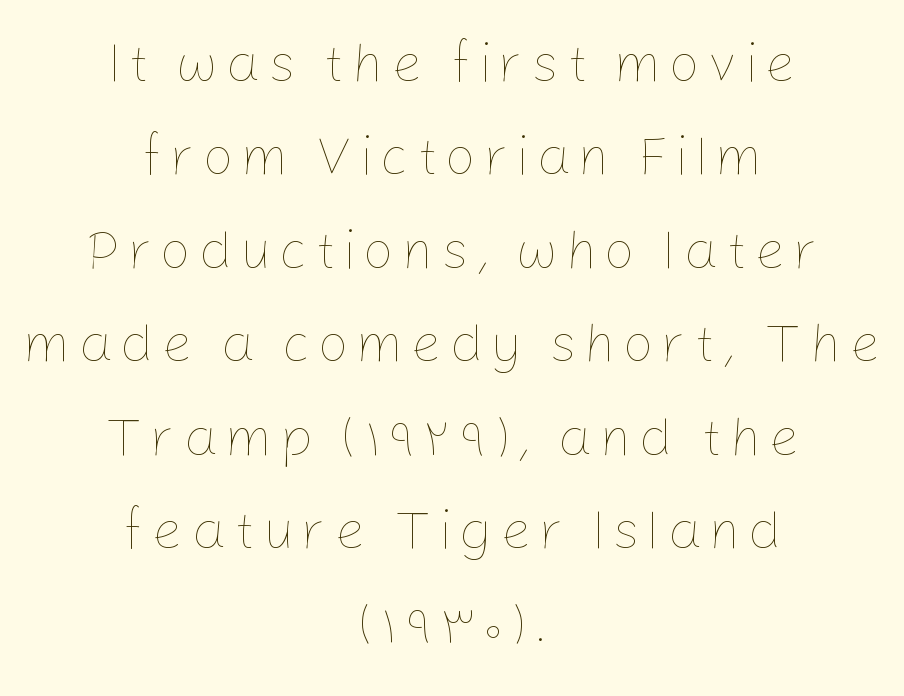
The image shows 55 px thin type, upright; set centered, normal line spacing (1.7x), not underlined; low stroke contrast and a medium x-height.
